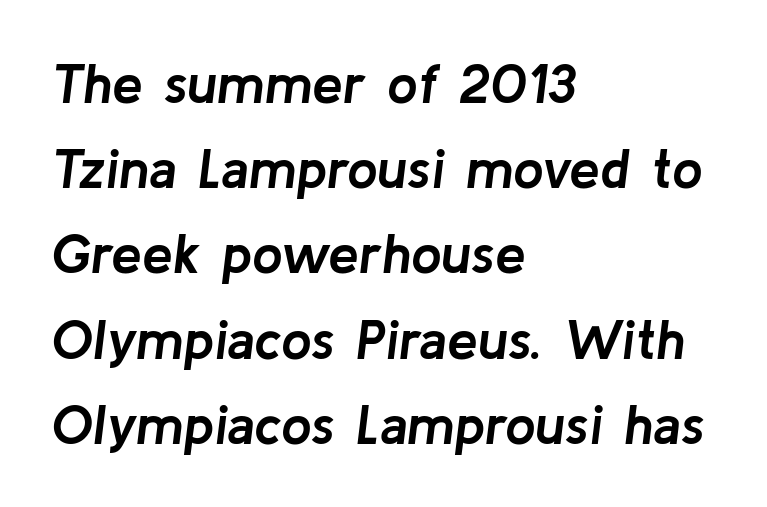
The image shows 55 px semibold type, italic (leaning right); set left-aligned, normal line spacing (1.55x), normal letter spacing, not underlined; low stroke contrast and a medium x-height.
